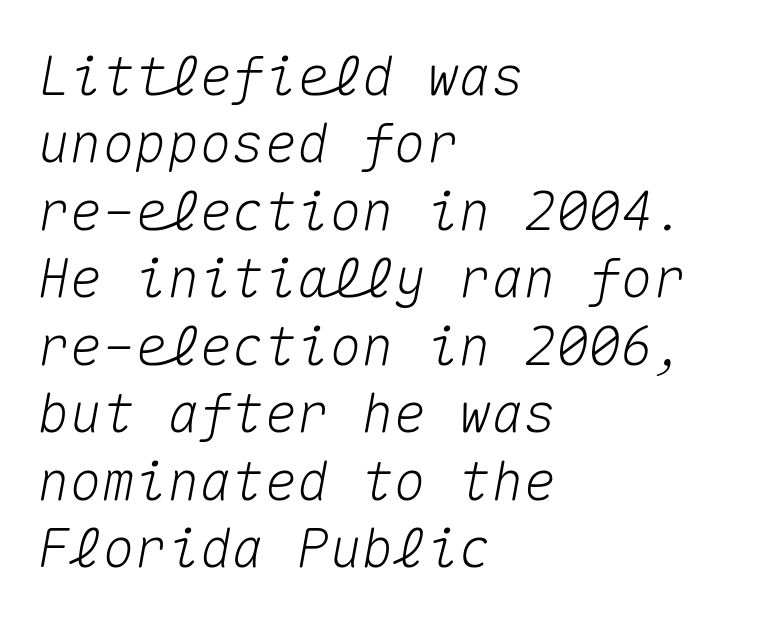
{"italic": "yes", "lean": "right", "slant_degrees": 10, "width": "normal", "stroke_contrast": "medium", "x_height": "medium", "monospaced": "yes", "underline": "no", "align": "left", "line_spacing": "normal", "line_spacing_ratio": 1.25, "letter_spacing": "normal", "letter_spacing_em": 0.0, "glyph_px": 54}
